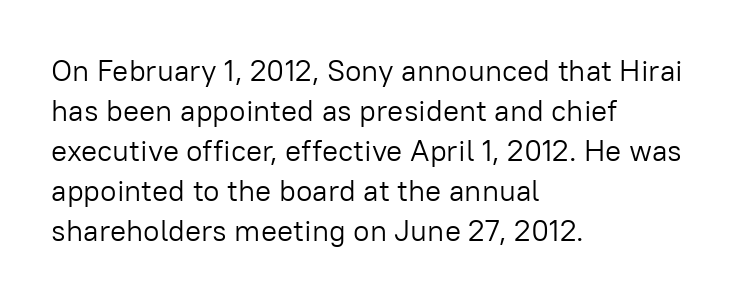
Descenders hang freely into open space. Is there any slant? The stems are plumb. A student would call this left alignment; a typographer would say flush left, rag right. The passage shown is typed in a proportional face where columns would drift. The designer left line spacing at the default.
